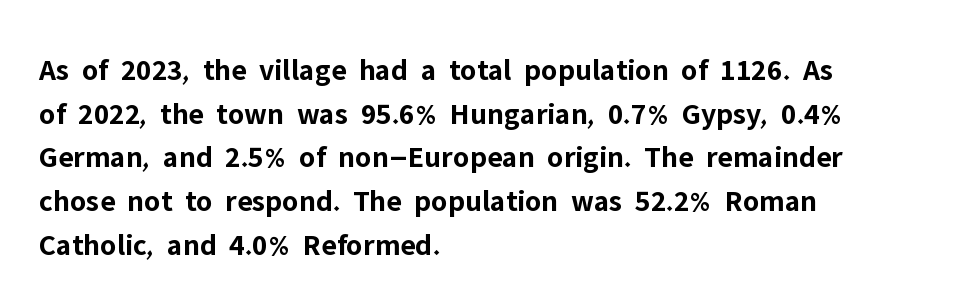
Q: Is the text bold? A: Yes.
Q: Is the text italic (slanted)? A: No, it is upright.
Q: Is the typeface a serif or a sans-serif typeface? A: Sans-serif.
Q: Is the text underlined? A: No.
Q: How is the paragraph aligned? A: Left-aligned.
Q: Is the spacing between letters normal or unusually wide? A: Normal.
Q: Is the spacing between lines tight, normal or loose? A: Normal.
Q: Width (condensed, normal, or wide)? A: Normal.
Q: Stroke contrast? A: Low.
Q: x-height? A: Medium.
Q: Monospaced? A: No.
